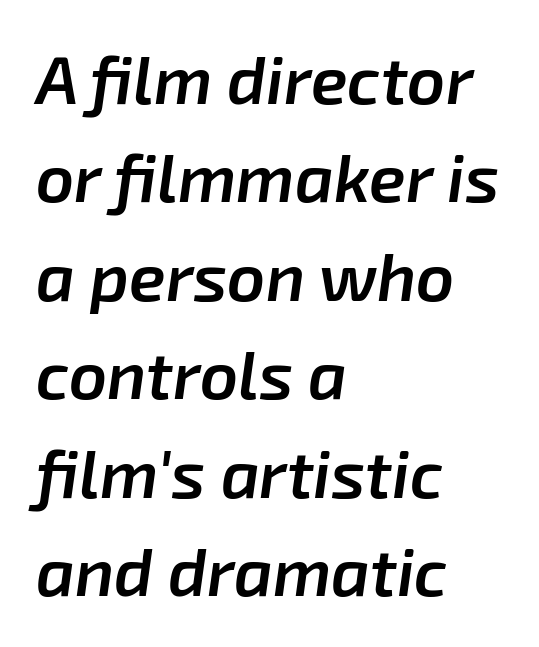
{"italic": "yes", "lean": "right", "slant_degrees": 8, "bold": "semi", "weight": "semibold", "width": "normal", "stroke_contrast": "low", "x_height": "medium", "monospaced": "no", "underline": "no", "align": "left", "line_spacing": "normal", "line_spacing_ratio": 1.47, "letter_spacing": "normal", "letter_spacing_em": 0.0, "glyph_px": 67}
